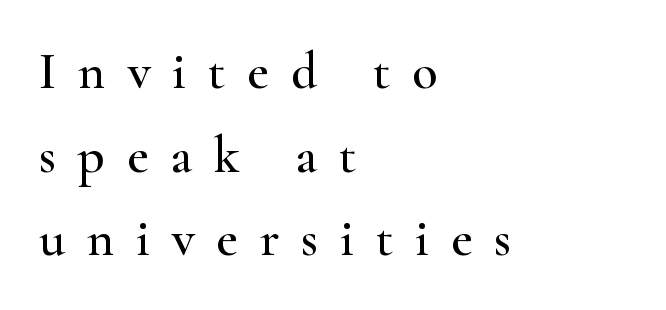
{"serif": "yes", "italic": "no", "width": "wide", "stroke_contrast": "high", "x_height": "small", "monospaced": "no", "underline": "no", "align": "left", "line_spacing": "normal", "line_spacing_ratio": 1.61, "letter_spacing": "wide", "letter_spacing_em": 0.42, "glyph_px": 52}
